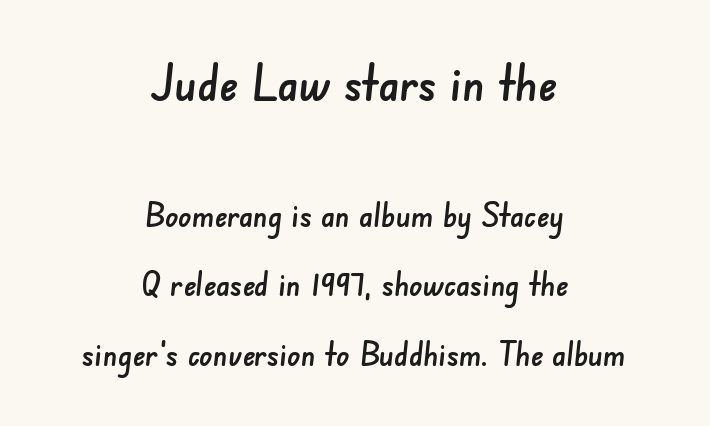
{"serif": "no", "width": "normal", "stroke_contrast": "low", "x_height": "small", "monospaced": "no", "underline": "no", "align": "center", "line_spacing": "loose", "line_spacing_ratio": 2.1, "letter_spacing": "normal", "letter_spacing_em": 0.0, "larger_block": "first", "size_ratio": 1.48, "glyph_px": 49}
